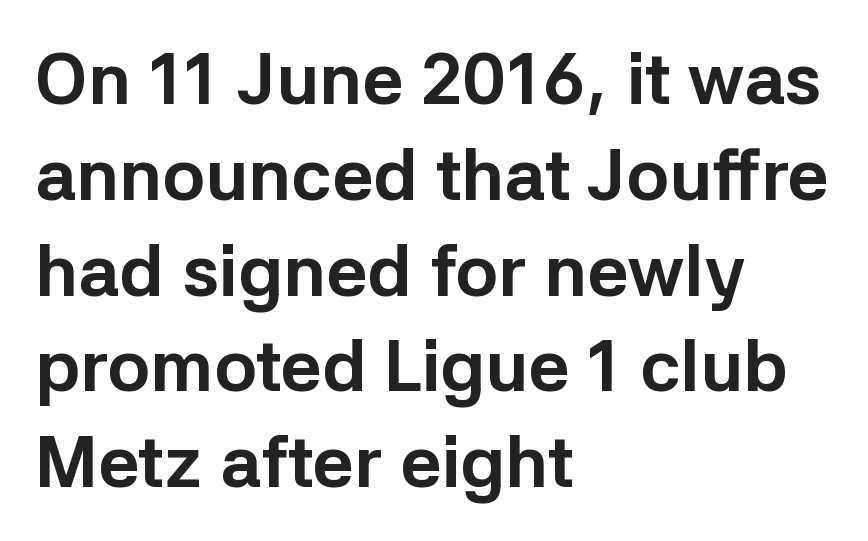
Q: Is the text bold? A: Yes.
Q: Is the text italic (slanted)? A: No, it is upright.
Q: Is the typeface a serif or a sans-serif typeface? A: Sans-serif.
Q: Is the text underlined? A: No.
Q: How is the paragraph aligned? A: Left-aligned.
Q: Is the spacing between letters normal or unusually wide? A: Normal.
Q: Is the spacing between lines tight, normal or loose? A: Normal.
Q: Width (condensed, normal, or wide)? A: Normal.
Q: Stroke contrast? A: Low.
Q: x-height? A: Medium.
Q: Monospaced? A: No.
